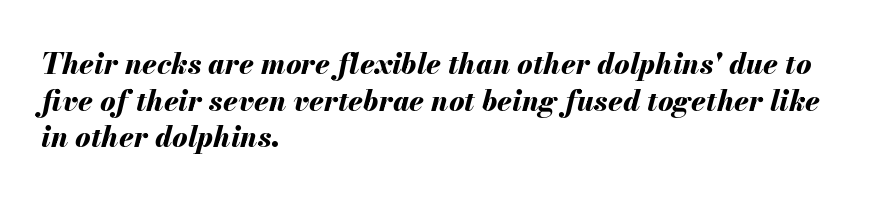
The image shows 29 px bold type, italic (leaning right); set left-aligned, normal line spacing (1.26x), normal letter spacing, not underlined; medium stroke contrast and a small x-height.
